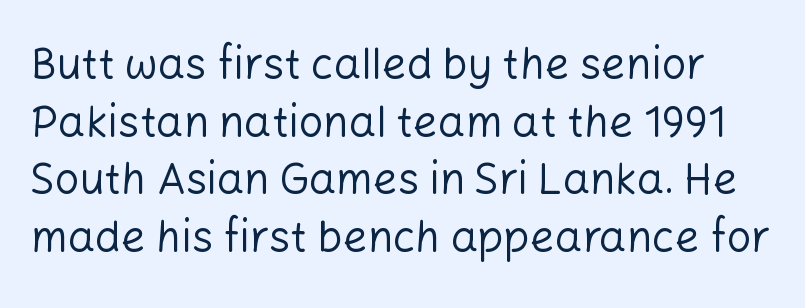
The image shows 43 px regular-weight sans-serif type, upright; set normal line spacing (1.34x), normal letter spacing, not underlined; low stroke contrast and a medium x-height.
